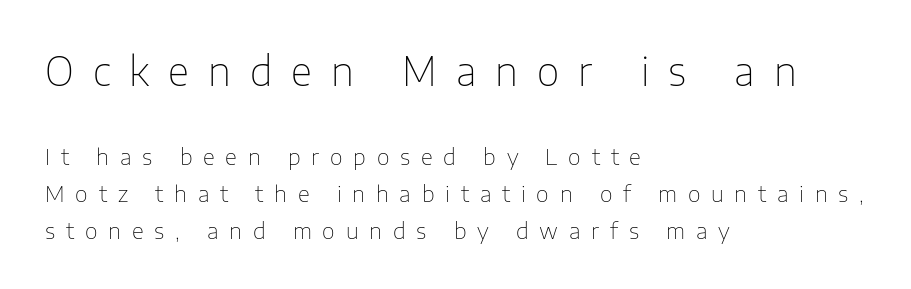
Heaviness? Minimal to ordinary, like unemphasized prose. The leading is moderate, giving the passage an even texture. Alignment: flush left. Here the first block reads like a headline and the second like body copy. Bare-footed words on every line.
